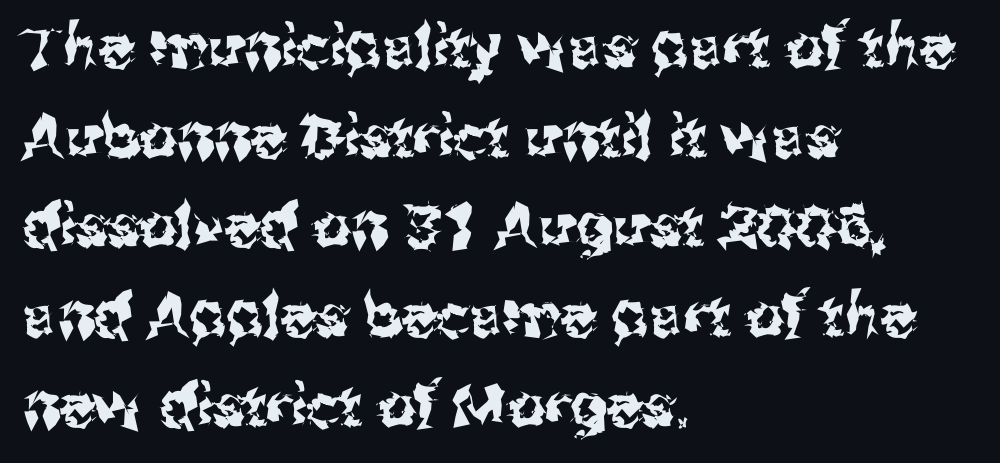
This sample is left-justified, so line endings fall wherever the words run out. The characters display no serif detailing; their extremities are plain. Glyph-to-glyph distance matches everyday printed text. Has an underline been added? It has not.
